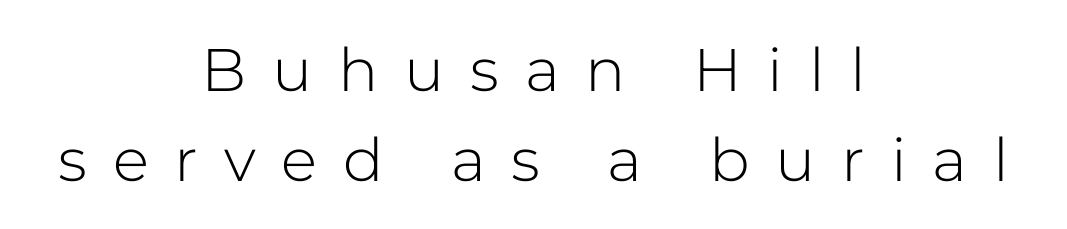
The words here are not underlined. The lines sit at an ordinary, default distance from one another. Think of a printed novel: that variable character pitch is what you see here. The tracking jumps out immediately: characters are airy and widely separated. The paragraph has two soft edges and a firm central axis. Counters stay open thanks to moderate or lighter strokes.
